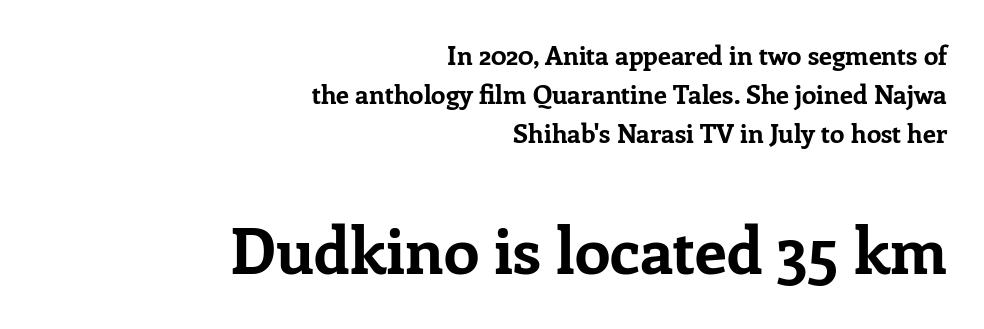
The image shows 64 px bold serif type, upright; set right-aligned, normal line spacing (1.5x), normal letter spacing, not underlined; the second (bottom) block is 2.46x larger; low stroke contrast and a medium x-height.
